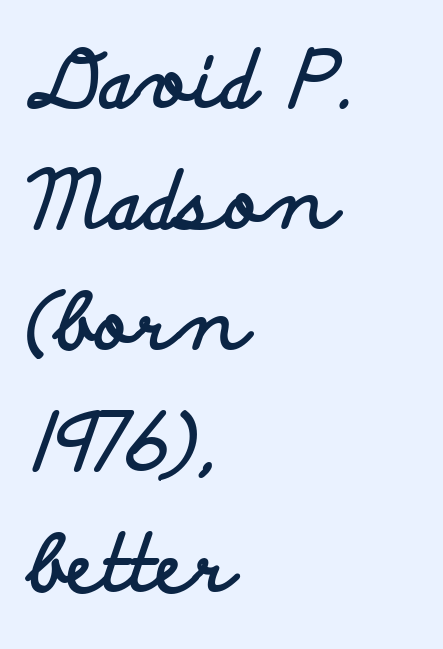
The image shows 78 px bold, wide sans-serif type; set left-aligned, normal line spacing (1.55x), normal letter spacing, not underlined; low stroke contrast and a small x-height.
